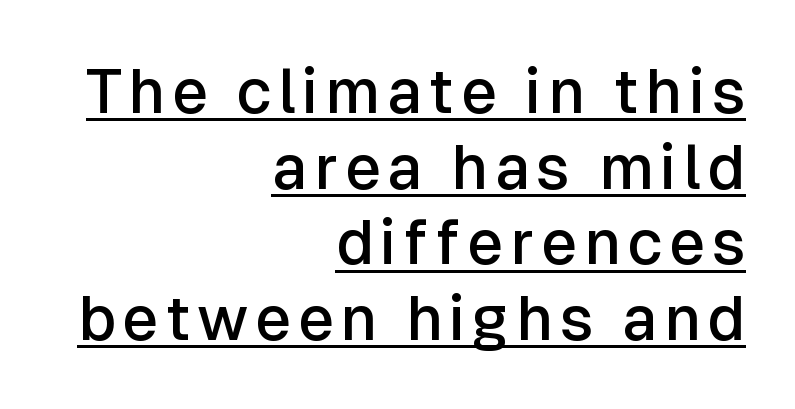
Q: Is the text bold? A: Semi-bold.
Q: Is the text italic (slanted)? A: No, it is upright.
Q: Is the typeface a serif or a sans-serif typeface? A: Sans-serif.
Q: Is the text underlined? A: Yes.
Q: How is the paragraph aligned? A: Right-aligned.
Q: Width (condensed, normal, or wide)? A: Normal.
Q: Stroke contrast? A: Low.
Q: x-height? A: Medium.
Q: Monospaced? A: No.
